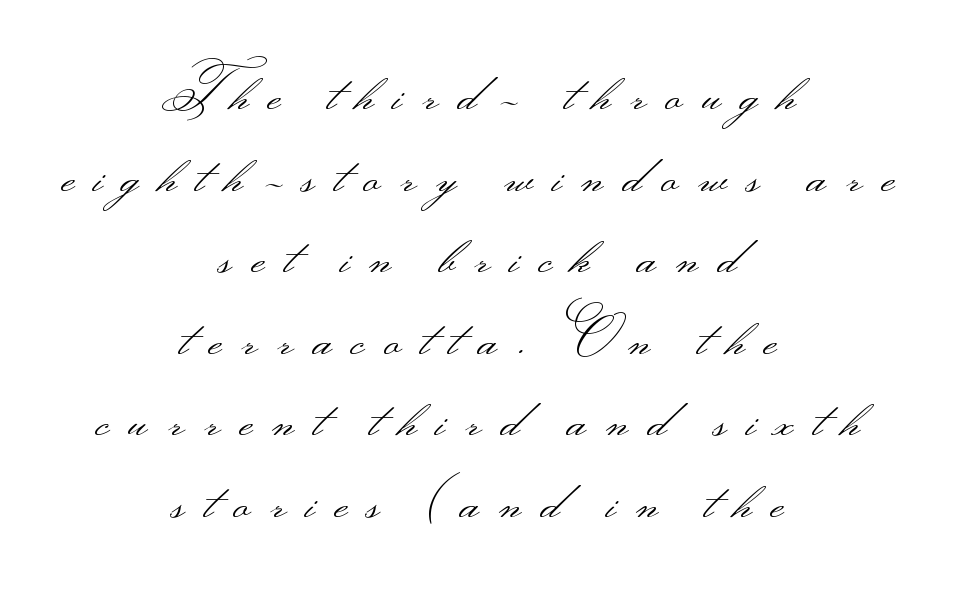
The image shows 53 px light, wide sans-serif type; set centered, normal line spacing (1.54x), unusually wide letter spacing (+0.37 em), not underlined; medium stroke contrast.
